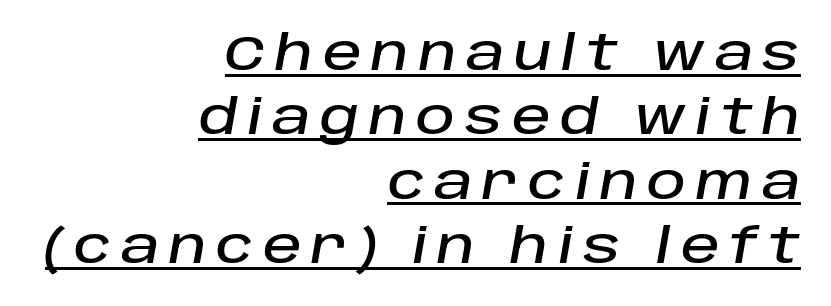
{"italic": "yes", "lean": "right", "slant_degrees": 10, "width": "normal", "stroke_contrast": "low", "x_height": "large", "monospaced": "no", "underline": "yes", "align": "right", "line_spacing": "normal", "line_spacing_ratio": 1.34, "letter_spacing": "wide", "letter_spacing_em": 0.2, "glyph_px": 48}
